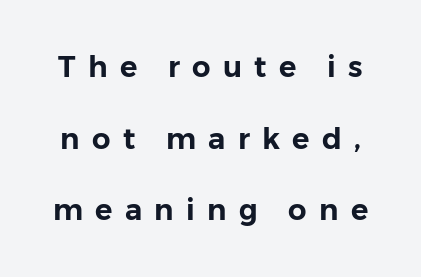
{"serif": "no", "italic": "no", "width": "normal", "stroke_contrast": "low", "x_height": "medium", "monospaced": "no", "underline": "no", "line_spacing": "loose", "line_spacing_ratio": 2.47, "letter_spacing": "wide", "letter_spacing_em": 0.42, "glyph_px": 29}
